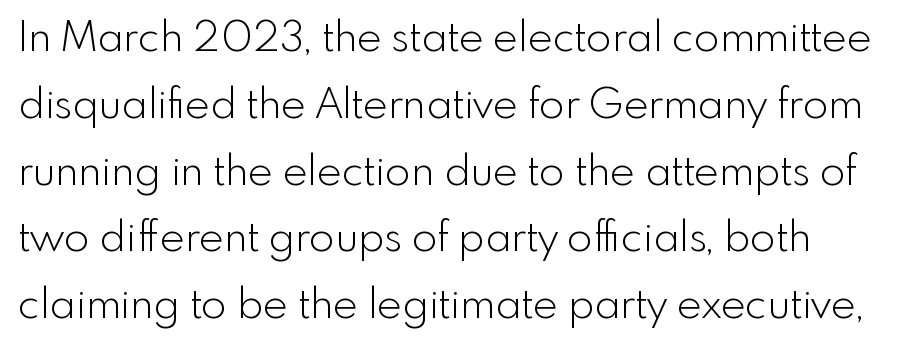
The image shows 42 px light sans-serif type, upright; set normal line spacing (1.59x), normal letter spacing, not underlined; a small x-height.
